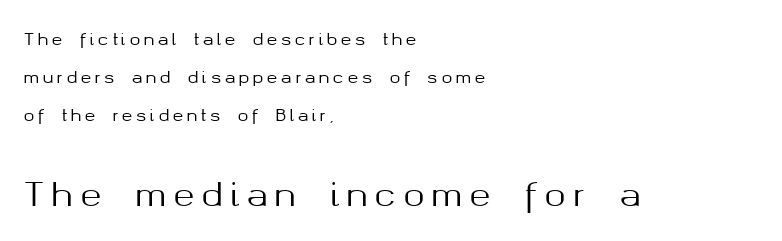
Is this a fixed-width face? No — the glyphs have proportional, varying widths. Notice how the passage keeps a crisp vertical edge on the left only. Upright lettering throughout. Whoever set this chose breathing room over compactness in the vertical rhythm.
